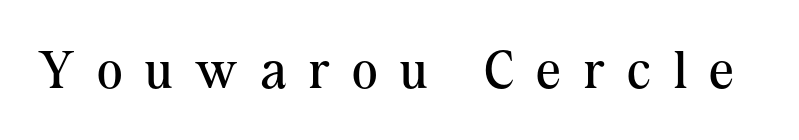
Each row of text sits above clean, open space. Display-style spreading of the glyphs; the letterfit is very open. Is this a sans? No — the strokes have serifs. The letters look calm and open, with moderate or lighter stems.
